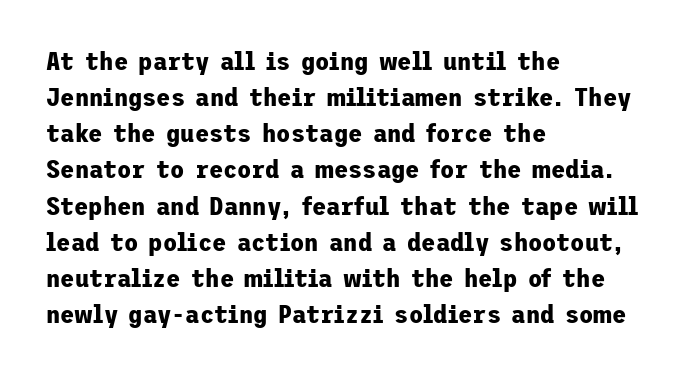
{"italic": "no", "bold": "yes", "underline": "no", "align": "left", "line_spacing": "normal", "line_spacing_ratio": 1.39, "letter_spacing": "normal", "letter_spacing_em": 0.0, "glyph_px": 26}
